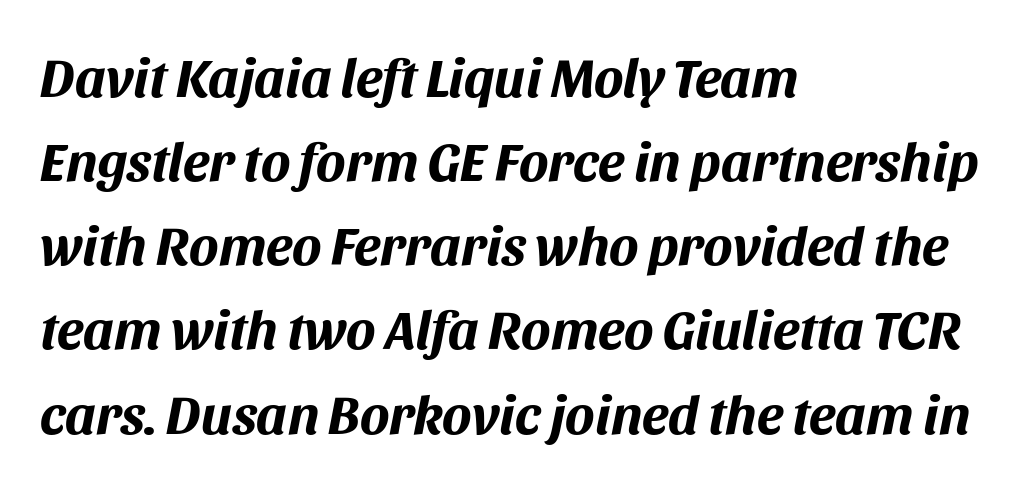
What weight is shown? A full bold with thick strokes. The rendering anchors every line to the left-hand side. Just letters on the line, the space beneath them empty. Varying glyph widths throughout — classic text-font behaviour. This sample uses an oblique cut, with every glyph tilted off the vertical. Look at the tracking — it's just the regular setting, nothing added.
